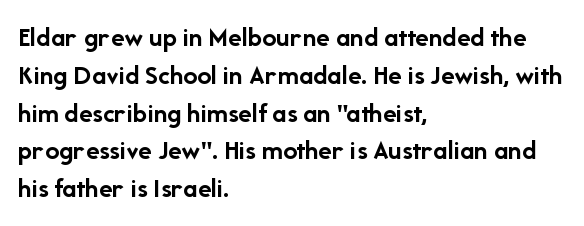
{"serif": "no", "italic": "no", "bold": "yes", "weight": "semibold", "width": "normal", "stroke_contrast": "low", "x_height": "medium", "monospaced": "no", "underline": "no", "align": "left", "line_spacing": "normal", "line_spacing_ratio": 1.35, "letter_spacing": "normal", "letter_spacing_em": 0.0, "glyph_px": 28}
